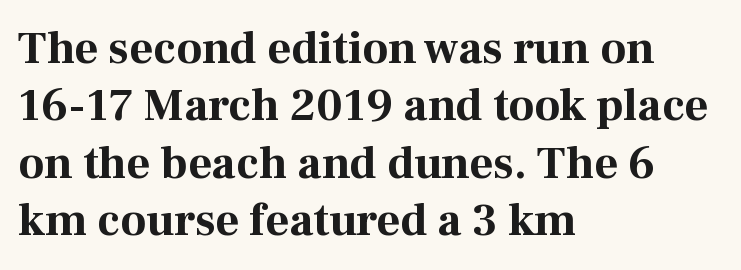
Reading down the block, your eye returns to a fixed left position each line. Plain, unruled lines of type. Stroke terminals: seriffed. The passage shown is typed in a proportional face where columns would drift. Summary of vertical rhythm: regular, with standard interline spacing. Nobody touched the tracking dial on this one.
